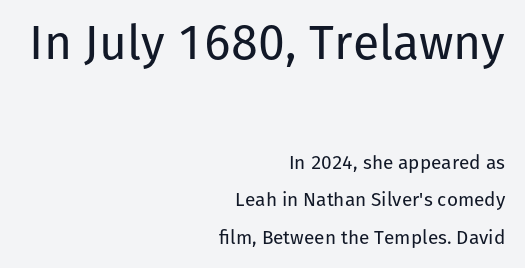
Proportional: the letters do not fall into vertical columns. Caption: upper text group enlarged, lower text group reduced. Descender tails drop into unmarked territory. Observe the absence of serifs on each vertical stroke in this sample. This rendering leaves character spacing at its baseline value.
